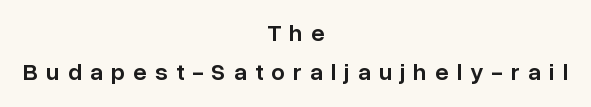
{"italic": "no", "bold": "semi", "underline": "no", "align": "center", "line_spacing": "normal", "line_spacing_ratio": 1.63, "letter_spacing": "wide", "letter_spacing_em": 0.34, "glyph_px": 24}
